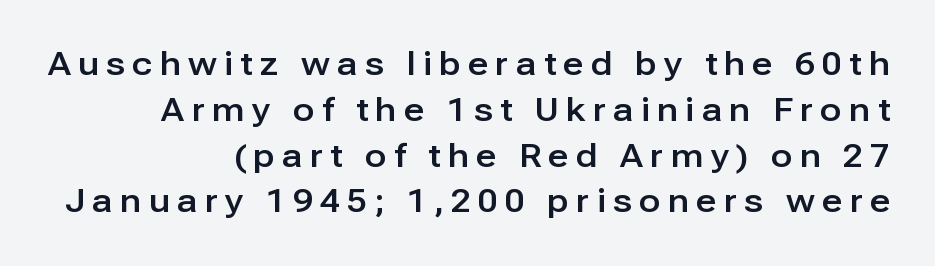
{"serif": "no", "italic": "no", "width": "normal", "stroke_contrast": "low", "x_height": "medium", "monospaced": "no", "underline": "no", "align": "right", "line_spacing": "normal", "line_spacing_ratio": 1.43, "letter_spacing": "wide", "letter_spacing_em": 0.23, "glyph_px": 32}
